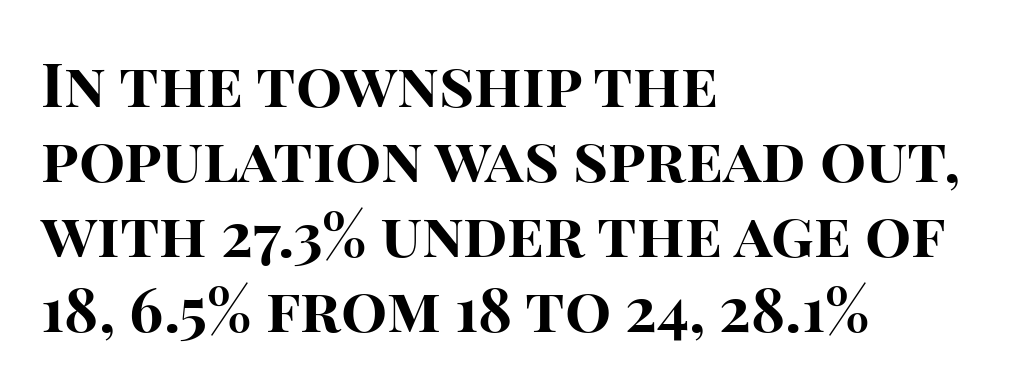
The image shows 61 px bold sans-serif type, upright; set left-aligned, line spacing 1.23x, normal letter spacing, not underlined; high stroke contrast and a large x-height.
